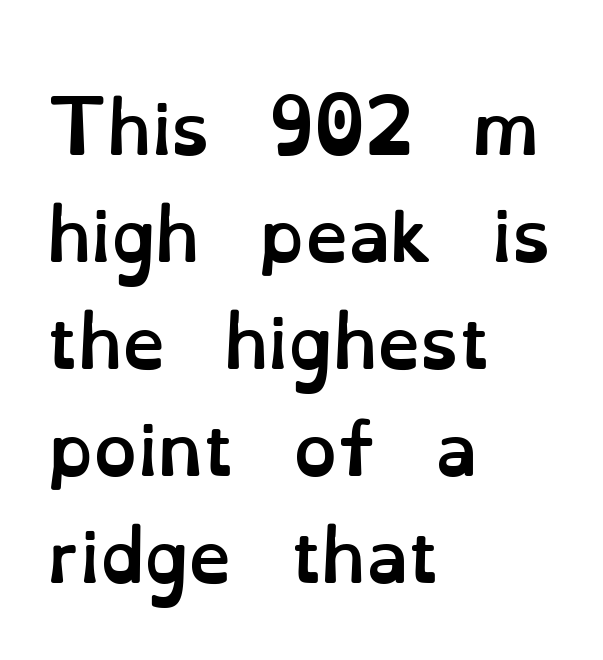
The compositor pushed each line to the left boundary. Each row of text sits above clean, open space. Heavy, bold letterforms. You could not count columns in this text — the font is proportionally spaced.
